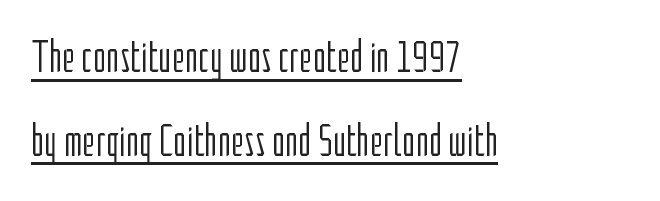
{"serif": "no", "italic": "no", "bold": "no", "weight": "light", "width": "condensed", "stroke_contrast": "low", "x_height": "medium", "monospaced": "no", "underline": "yes", "align": "left", "line_spacing_ratio": 1.86, "letter_spacing": "normal", "letter_spacing_em": 0.0, "glyph_px": 45}
